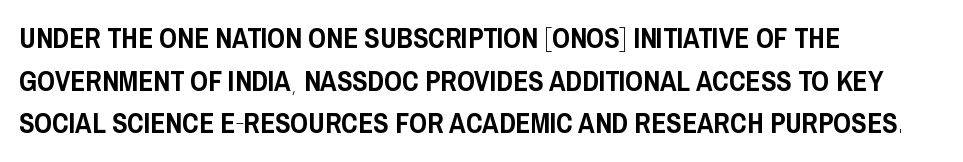
Q: Is the text italic (slanted)? A: No, it is upright.
Q: Is the typeface a serif or a sans-serif typeface? A: Sans-serif.
Q: Is the text underlined? A: No.
Q: How is the paragraph aligned? A: Left-aligned.
Q: Is the spacing between letters normal or unusually wide? A: Normal.
Q: Is the spacing between lines tight, normal or loose? A: Normal.
Q: Width (condensed, normal, or wide)? A: Condensed.
Q: Stroke contrast? A: Low.
Q: x-height? A: Large.
Q: Monospaced? A: No.
